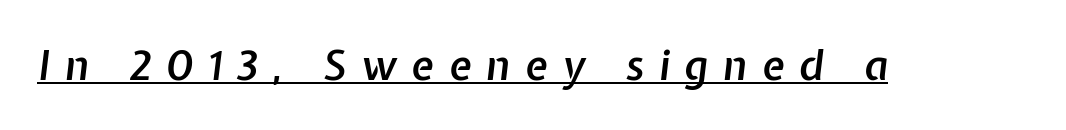
Q: Is the text bold? A: Semi-bold.
Q: Is the text italic (slanted)? A: Yes, it leans right by about 7 degrees.
Q: Is the text underlined? A: Yes.
Q: Is the spacing between letters normal or unusually wide? A: Unusually wide.
Q: Width (condensed, normal, or wide)? A: Normal.
Q: Stroke contrast? A: Low.
Q: x-height? A: Medium.
Q: Monospaced? A: No.
